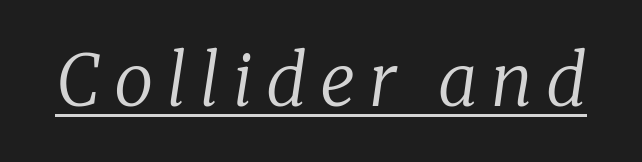
The image shows 71 px regular-weight serif type, italic (leaning right); set underlined; low stroke contrast and a medium x-height.
